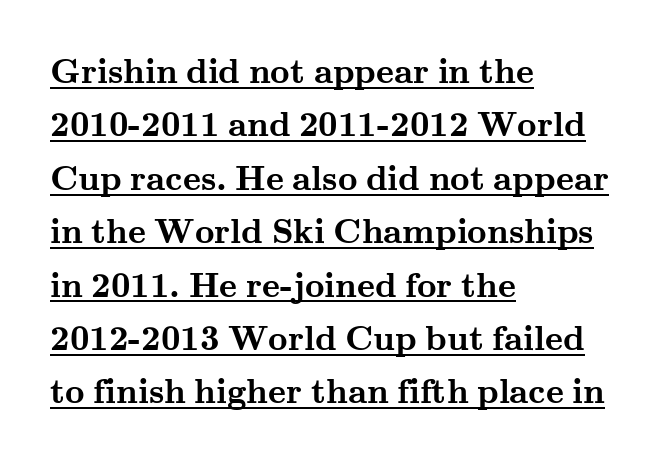
{"serif": "yes", "italic": "no", "bold": "yes", "weight": "semibold", "width": "wide", "stroke_contrast": "medium", "x_height": "small", "monospaced": "no", "underline": "yes", "align": "left", "line_spacing": "normal", "line_spacing_ratio": 1.57, "letter_spacing": "normal", "letter_spacing_em": 0.0, "glyph_px": 34}
